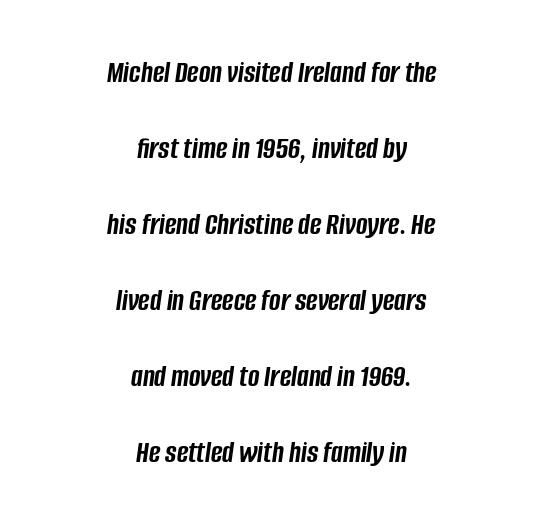
The image shows 31 px semibold, condensed type, italic (leaning right); set centered, loose line spacing (2.45x), normal letter spacing, not underlined; low stroke contrast and a large x-height.
